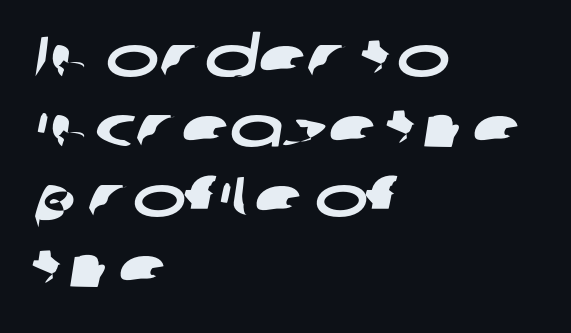
The letters carry no serifs — their stems end cleanly without finishing strokes. The face used here is proportionally spaced, like ordinary book or web type. In CSS terms this would be text-align: left. Underline: absent. Look at the tracking — it's just the regular setting, nothing added.
